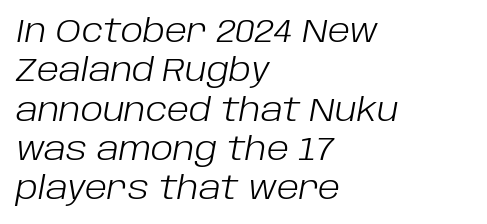
{"italic": "yes", "lean": "right", "slant_degrees": 10, "bold": "no", "weight": "light", "width": "normal", "stroke_contrast": "low", "x_height": "large", "monospaced": "no", "underline": "no", "align": "left", "line_spacing_ratio": 1.23, "letter_spacing": "normal", "letter_spacing_em": 0.0, "glyph_px": 32}
